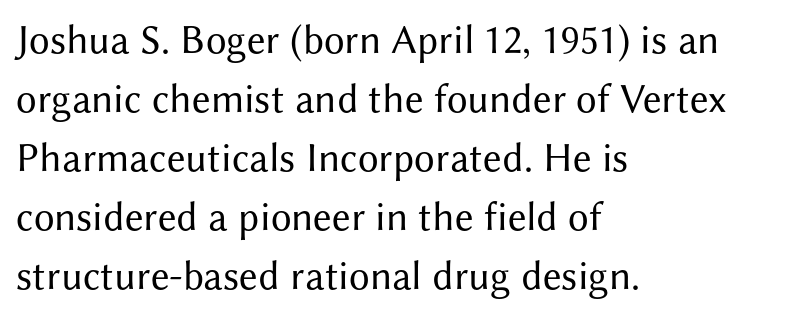
Q: Is the text bold? A: No.
Q: Is the text italic (slanted)? A: No, it is upright.
Q: Is the typeface a serif or a sans-serif typeface? A: Sans-serif.
Q: Is the text underlined? A: No.
Q: How is the paragraph aligned? A: Left-aligned.
Q: Is the spacing between letters normal or unusually wide? A: Normal.
Q: Is the spacing between lines tight, normal or loose? A: Normal.
Q: Width (condensed, normal, or wide)? A: Normal.
Q: Stroke contrast? A: Medium.
Q: x-height? A: Medium.
Q: Monospaced? A: No.
